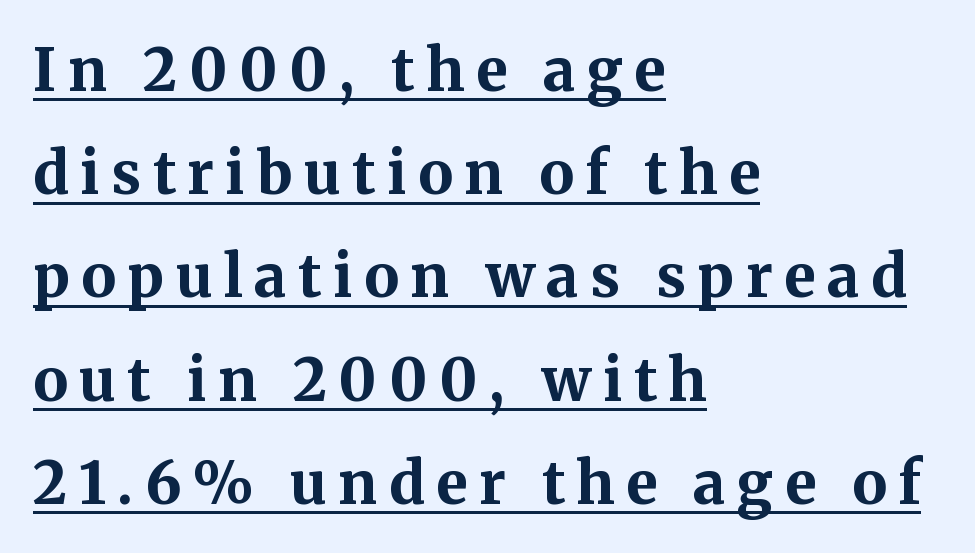
The image shows 58 px bold serif type, upright; set left-aligned, line spacing 1.78x, unusually wide letter spacing (+0.2 em), underlined; medium stroke contrast and a medium x-height.
